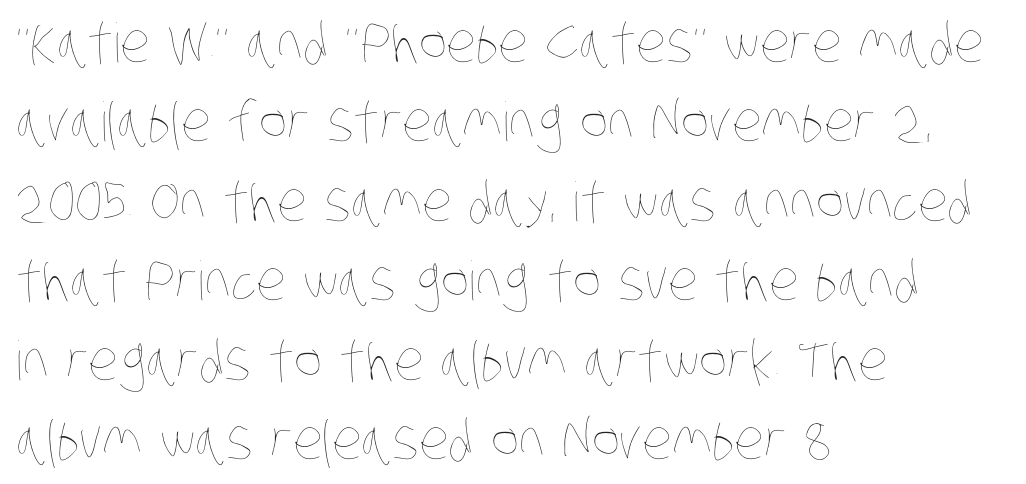
{"bold": "no", "weight": "thin", "width": "condensed", "stroke_contrast": "low", "x_height": "large", "monospaced": "no", "underline": "no", "align": "left", "line_spacing": "normal", "line_spacing_ratio": 1.47, "letter_spacing": "normal", "letter_spacing_em": 0.0, "glyph_px": 54}
